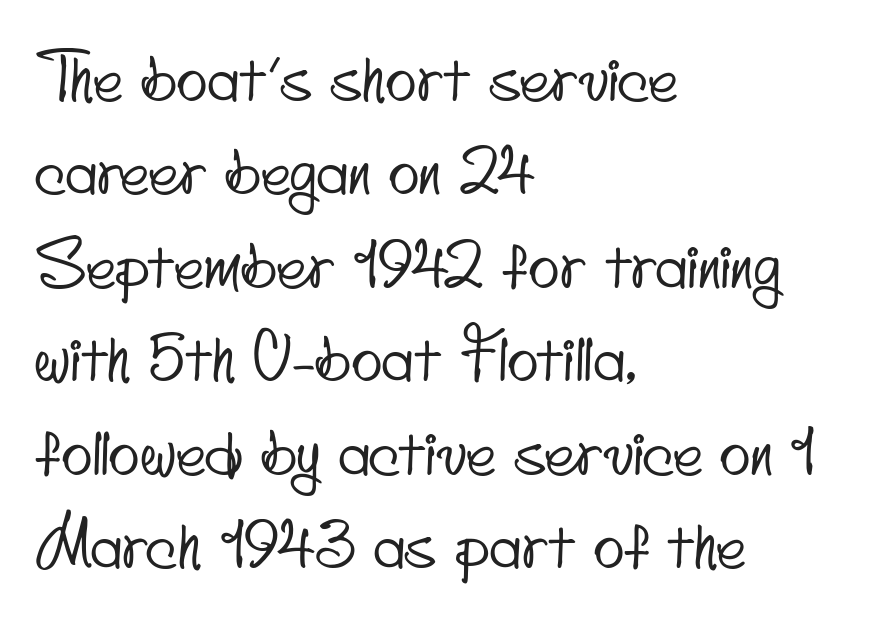
The image shows 64 px condensed sans-serif type; set left-aligned, normal line spacing (1.46x), normal letter spacing, not underlined; low stroke contrast and a small x-height.
